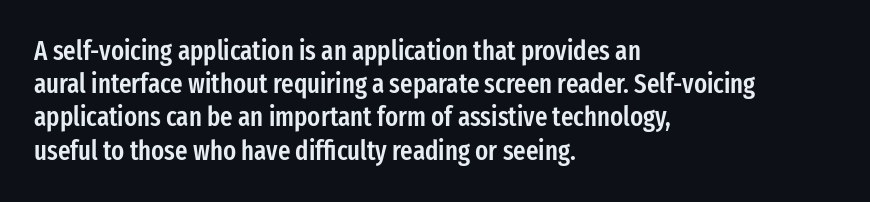
The image shows 27 px text type, upright; set left-aligned, line spacing 1.23x, normal letter spacing, not underlined.
